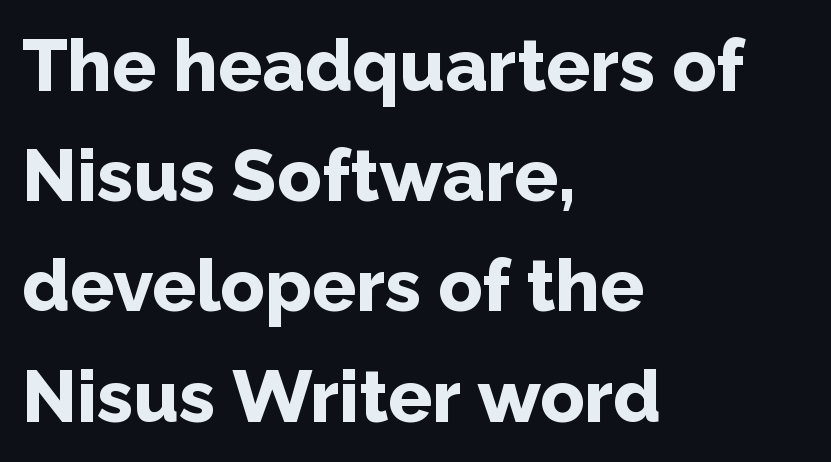
Q: Is the text bold? A: Yes.
Q: Is the text italic (slanted)? A: No, it is upright.
Q: Is the typeface a serif or a sans-serif typeface? A: Sans-serif.
Q: Is the text underlined? A: No.
Q: How is the paragraph aligned? A: Left-aligned.
Q: Is the spacing between letters normal or unusually wide? A: Normal.
Q: Is the spacing between lines tight, normal or loose? A: Normal.
Q: Width (condensed, normal, or wide)? A: Normal.
Q: Stroke contrast? A: Low.
Q: x-height? A: Medium.
Q: Monospaced? A: No.
